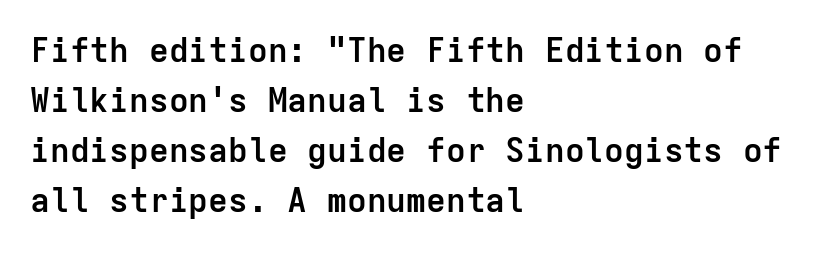
The image shows 33 px semibold sans-serif type, upright, monospaced; set left-aligned, normal line spacing (1.52x), normal letter spacing, not underlined; low stroke contrast and a medium x-height.
